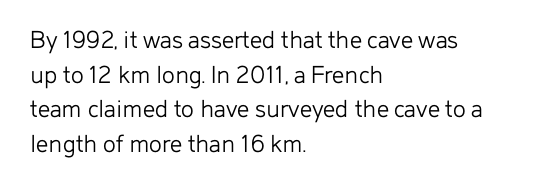
The image shows 27 px text type, upright; set left-aligned, normal line spacing (1.28x), normal letter spacing, not underlined.
